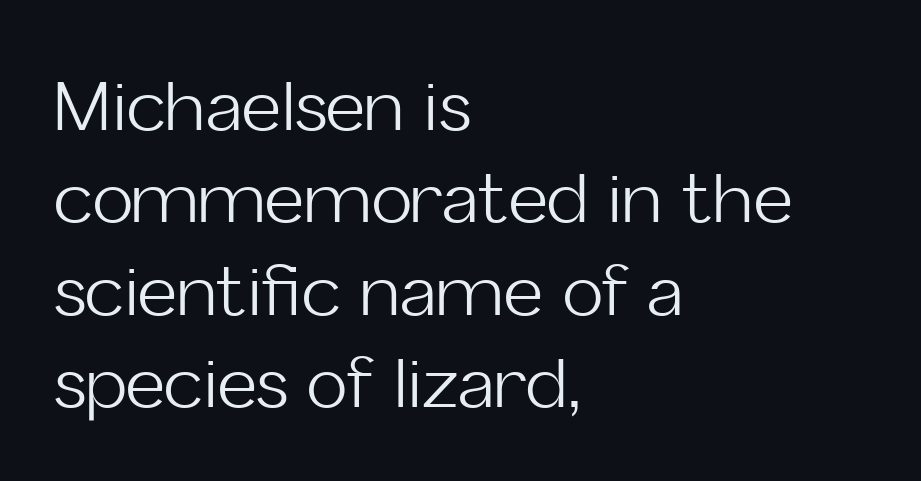
{"serif": "no", "italic": "no", "bold": "no", "weight": "light", "width": "normal", "stroke_contrast": "low", "x_height": "medium", "monospaced": "no", "underline": "no", "align": "left", "line_spacing": "normal", "line_spacing_ratio": 1.36, "letter_spacing": "normal", "letter_spacing_em": 0.0, "glyph_px": 68}
